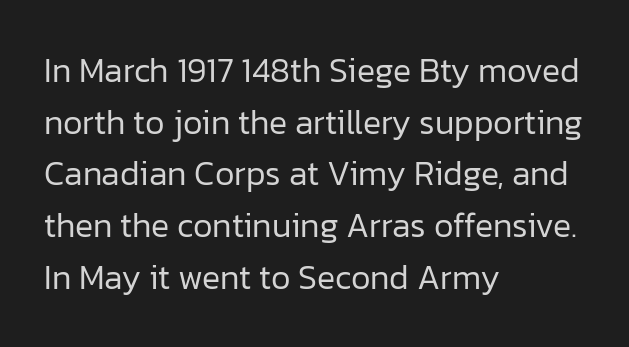
The image shows 34 px regular-weight sans-serif type, upright; set left-aligned, normal line spacing (1.52x), normal letter spacing, not underlined; low stroke contrast and a medium x-height.
